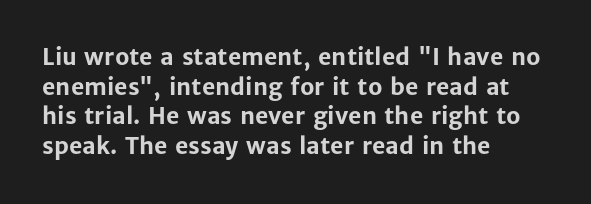
Q: Is the text bold? A: Yes.
Q: Is the text italic (slanted)? A: No, it is upright.
Q: Is the text underlined? A: No.
Q: How is the paragraph aligned? A: Left-aligned.
Q: Is the spacing between letters normal or unusually wide? A: Normal.
Q: Is the spacing between lines tight, normal or loose? A: Normal.
